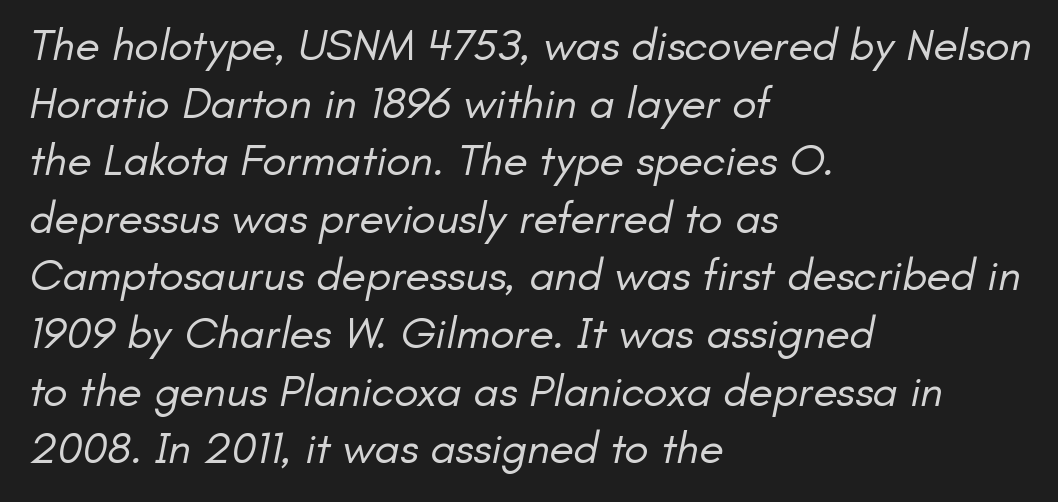
{"serif": "no", "bold": "no", "weight": "regular", "width": "normal", "stroke_contrast": "low", "x_height": "small", "monospaced": "no", "underline": "no", "align": "left", "line_spacing": "normal", "line_spacing_ratio": 1.28, "letter_spacing": "normal", "letter_spacing_em": 0.0, "glyph_px": 45}
